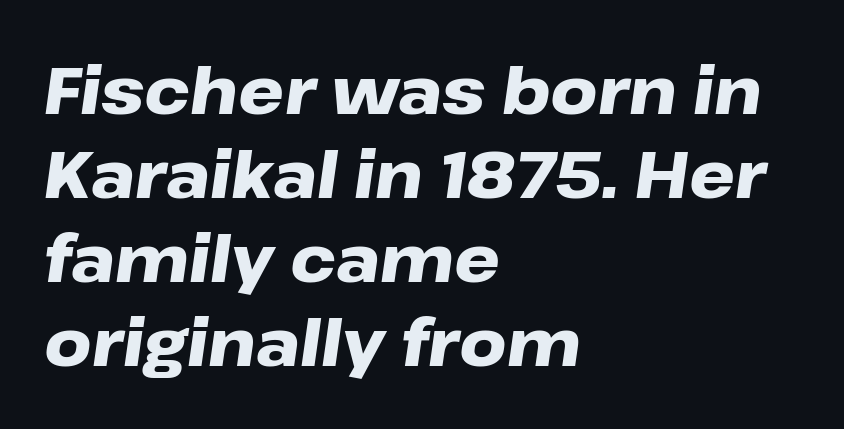
Q: Is the text bold? A: Yes.
Q: Is the text italic (slanted)? A: Yes, it leans right by about 8 degrees.
Q: Is the text underlined? A: No.
Q: How is the paragraph aligned? A: Left-aligned.
Q: Is the spacing between letters normal or unusually wide? A: Normal.
Q: Is the spacing between lines tight, normal or loose? A: Normal.
Q: Width (condensed, normal, or wide)? A: Wide.
Q: Stroke contrast? A: Low.
Q: x-height? A: Medium.
Q: Monospaced? A: No.
